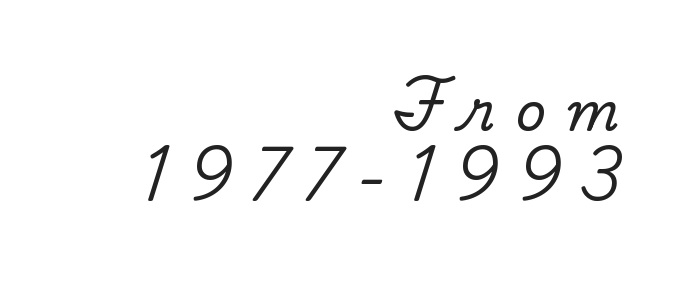
The image shows 53 px serif type; set right-aligned, normal line spacing (1.32x), unusually wide letter spacing (+0.38 em), not underlined; low stroke contrast and a small x-height.
